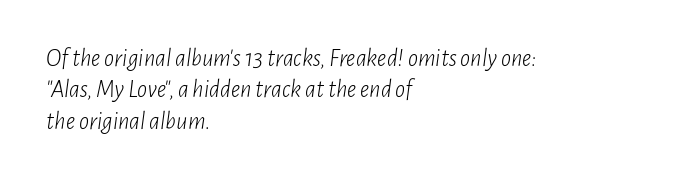
Each new line begins a customary step beneath the previous one. Every row of glyphs begins at an identical x-position on the left. The zone under the glyphs is completely vacant. Slant detected: the letters are inclined.
